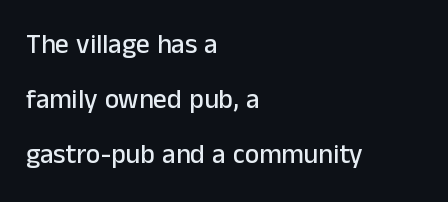
The image shows 27 px text type, upright; set left-aligned, loose line spacing (2.04x), normal letter spacing, not underlined.
